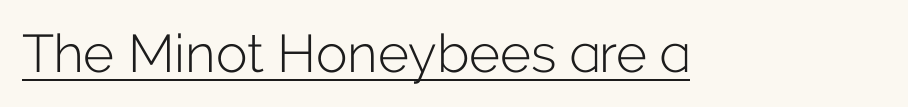
No italicization has been applied; the sample stays upright. Letterform terminals end flat and unadorned throughout the passage. Bold? No — there's no thickening of the strokes. This sample carries an underscore along the baseline area. Each letter keeps its own natural width here, so spacing adapts to shape.
